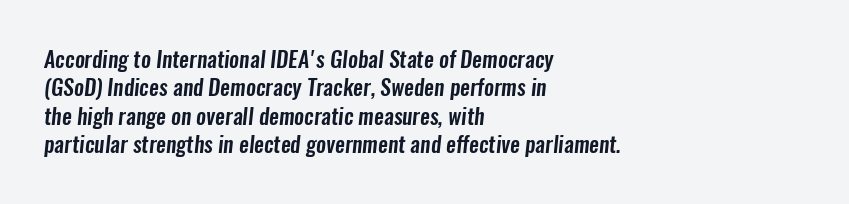
{"underline": "no", "align": "left", "line_spacing": "normal", "line_spacing_ratio": 1.29, "letter_spacing": "normal", "letter_spacing_em": 0.0, "glyph_px": 22}
